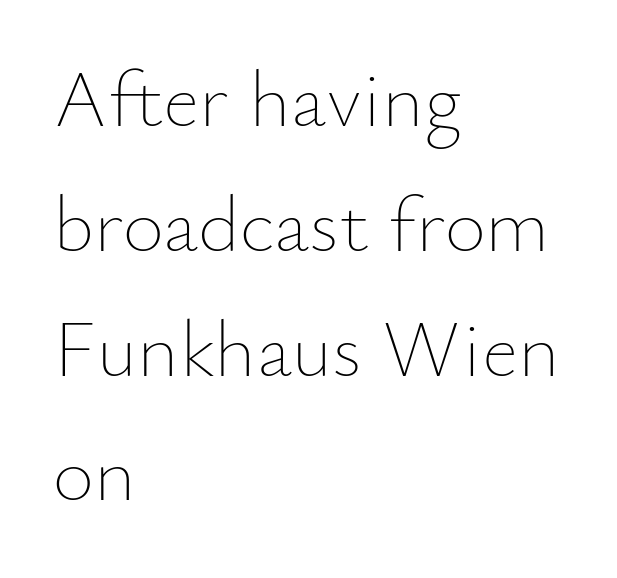
Q: Is the text bold? A: No.
Q: Is the text italic (slanted)? A: No, it is upright.
Q: Is the text underlined? A: No.
Q: How is the paragraph aligned? A: Left-aligned.
Q: Is the spacing between letters normal or unusually wide? A: Normal.
Q: Is the spacing between lines tight, normal or loose? A: Normal.
Q: Width (condensed, normal, or wide)? A: Normal.
Q: Stroke contrast? A: Low.
Q: x-height? A: Small.
Q: Monospaced? A: No.
